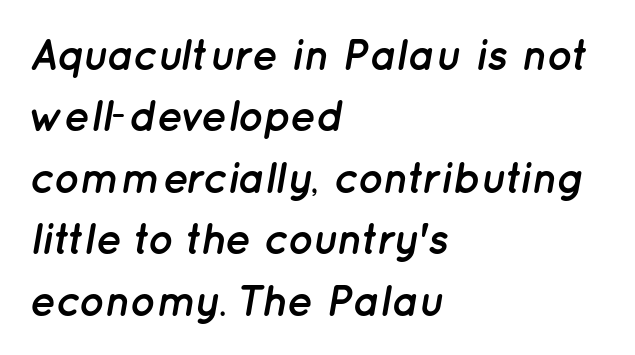
{"italic": "yes", "lean": "right", "slant_degrees": 12, "bold": "yes", "weight": "semibold", "width": "normal", "stroke_contrast": "low", "x_height": "medium", "monospaced": "no", "underline": "no", "align": "left", "line_spacing": "normal", "line_spacing_ratio": 1.43, "letter_spacing": "normal", "letter_spacing_em": 0.0, "glyph_px": 43}
